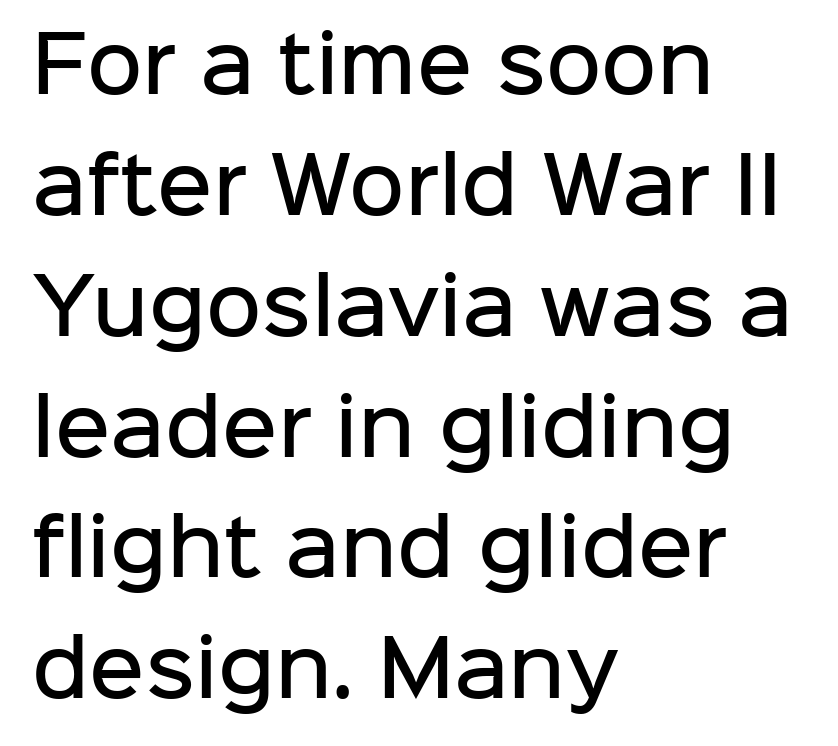
Q: Is the text bold? A: Semi-bold.
Q: Is the text italic (slanted)? A: No, it is upright.
Q: Is the typeface a serif or a sans-serif typeface? A: Sans-serif.
Q: Is the text underlined? A: No.
Q: How is the paragraph aligned? A: Left-aligned.
Q: Is the spacing between letters normal or unusually wide? A: Normal.
Q: Is the spacing between lines tight, normal or loose? A: Normal.
Q: Width (condensed, normal, or wide)? A: Normal.
Q: Stroke contrast? A: Low.
Q: x-height? A: Medium.
Q: Monospaced? A: No.
